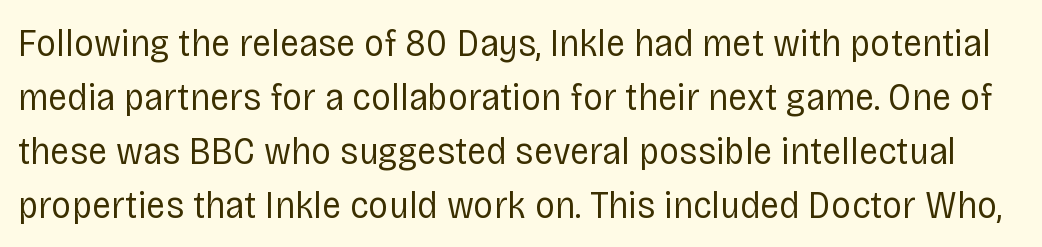
{"serif": "no", "italic": "no", "bold": "no", "weight": "regular", "width": "condensed", "stroke_contrast": "low", "x_height": "large", "monospaced": "no", "underline": "no", "line_spacing": "normal", "line_spacing_ratio": 1.35, "letter_spacing": "normal", "letter_spacing_em": 0.0, "glyph_px": 40}
